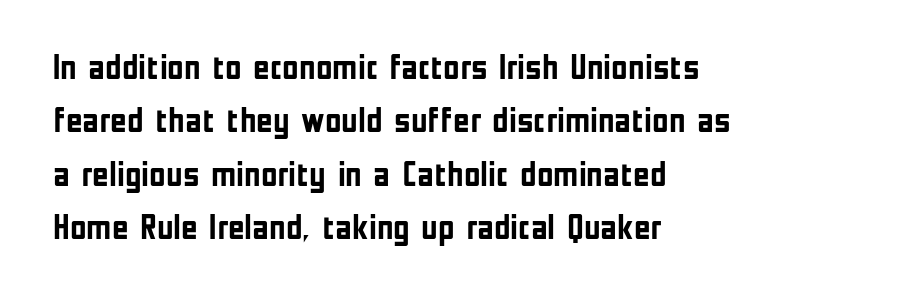
{"serif": "no", "italic": "no", "bold": "yes", "weight": "semibold", "width": "condensed", "stroke_contrast": "low", "x_height": "medium", "monospaced": "no", "underline": "no", "align": "left", "line_spacing": "normal", "line_spacing_ratio": 1.48, "letter_spacing": "normal", "letter_spacing_em": 0.0, "glyph_px": 36}
